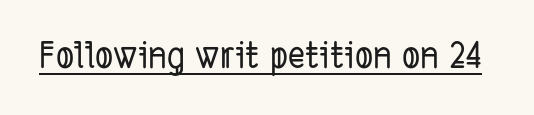
Q: Is the typeface a serif or a sans-serif typeface? A: Sans-serif.
Q: Is the text underlined? A: Yes.
Q: Is the spacing between letters normal or unusually wide? A: Normal.
Q: Width (condensed, normal, or wide)? A: Condensed.
Q: Stroke contrast? A: Low.
Q: x-height? A: Medium.
Q: Monospaced? A: No.
